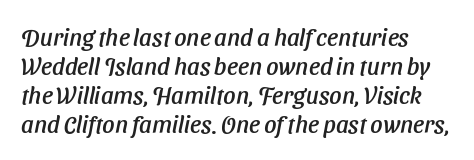
The glyphs are unaccompanied by any horizontal stroke below them. Every row of glyphs begins at an identical x-position on the left. How are the letters spaced? Ordinarily, with no added tracking.
